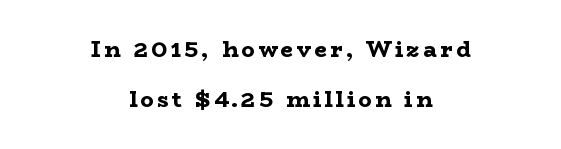
{"italic": "no", "bold": "yes", "underline": "no", "align": "center", "line_spacing": "loose", "line_spacing_ratio": 2.27, "glyph_px": 22}
